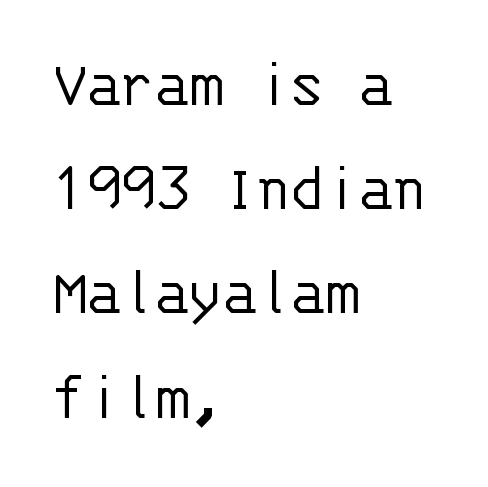
The typesetter chose a ragged-right arrangement here. Characters follow at the spacing the type designer built in. Every character here occupies the same horizontal width, giving the sample a typewriter-like rhythm. No word sits above an underline. The passage shown stacks its lines at a standard gap.
